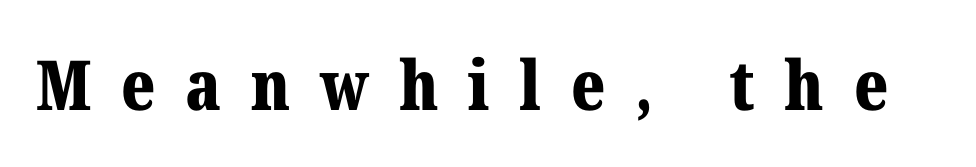
Is this a fixed-width face? No — the glyphs have proportional, varying widths. Someone cranked the tracking dial way up on this one. Tall strokes in this sample are plumb rather than angled. The letters are bold, with thick, heavy strokes.
